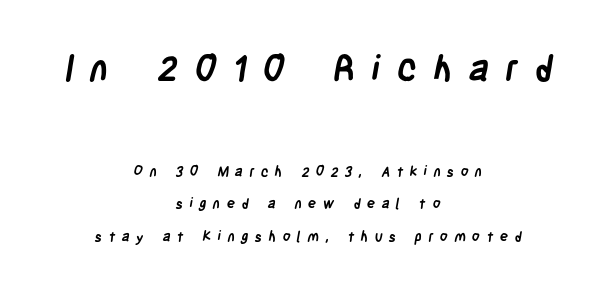
{"serif": "no", "bold": "yes", "weight": "semibold", "width": "condensed", "stroke_contrast": "low", "x_height": "large", "monospaced": "no", "underline": "no", "align": "center", "line_spacing": "loose", "line_spacing_ratio": 2.33, "letter_spacing": "wide", "letter_spacing_em": 0.45, "larger_block": "first", "size_ratio": 2.57, "glyph_px": 36}
